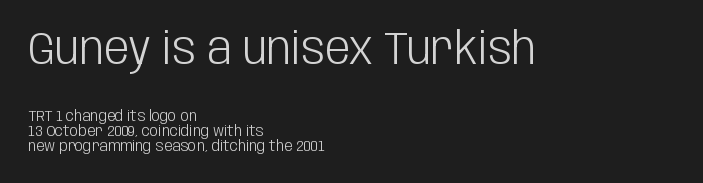
The image shows 45 px light, condensed sans-serif type, upright; set left-aligned, tight line spacing (1.0x), normal letter spacing, not underlined; the first (top) block is 3.0x larger; low stroke contrast and a large x-height.
